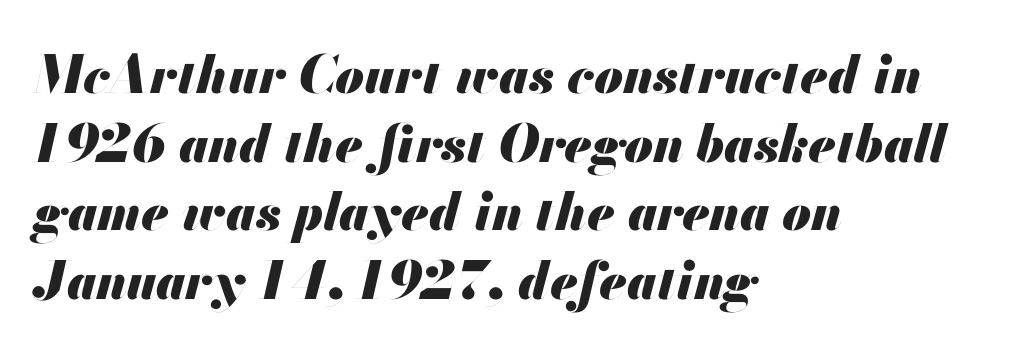
{"italic": "yes", "lean": "right", "slant_degrees": 13, "bold": "yes", "weight": "heavy", "width": "normal", "stroke_contrast": "medium", "x_height": "small", "monospaced": "no", "underline": "no", "align": "left", "line_spacing": "normal", "line_spacing_ratio": 1.32, "letter_spacing": "normal", "letter_spacing_em": 0.0, "glyph_px": 52}
